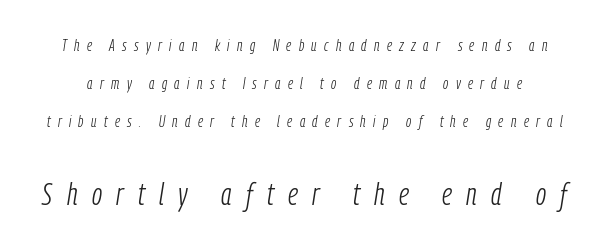
Compared with typical paragraphs, the rows here are farther apart. The typography opts for an oblique posture over an upright one. Note the varied advance widths — an 'i' is clearly narrower than an 'm'. Does the bottom block carry the larger type? Yes, it does. Tracking here is generous; glyphs stand well apart from one another. Stroke thickness stays within the range of a standard reading face or lighter.
